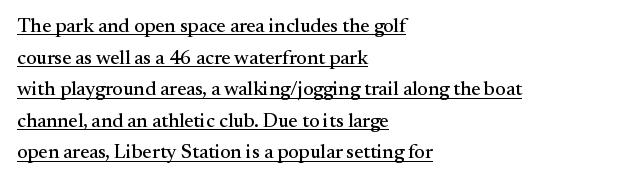
The typesetter chose a ragged-right arrangement here. The rendered words wear a rule along their underside. This block has exactly the height ordinary leading produces. You could call the tracking neutral — neither tight nor loose. The lettering stays uniformly vertical, giving the passage a roman look.
